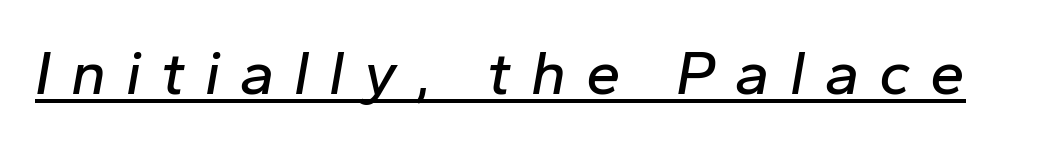
The image shows 62 px text type, italic (leaning right); set unusually wide letter spacing (+0.32 em), underlined; low stroke contrast and a medium x-height.
